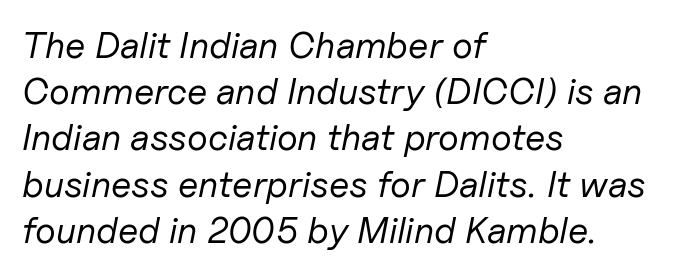
{"italic": "yes", "lean": "right", "slant_degrees": 11, "bold": "no", "weight": "regular", "width": "normal", "stroke_contrast": "low", "x_height": "medium", "monospaced": "no", "underline": "no", "align": "left", "line_spacing": "normal", "line_spacing_ratio": 1.25, "letter_spacing": "normal", "letter_spacing_em": 0.0, "glyph_px": 37}
